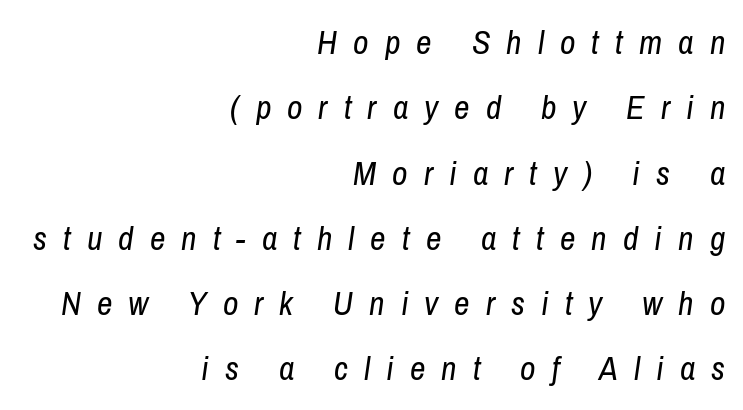
{"italic": "yes", "lean": "right", "slant_degrees": 8, "bold": "no", "weight": "regular", "width": "condensed", "stroke_contrast": "low", "x_height": "medium", "monospaced": "no", "underline": "no", "align": "right", "line_spacing": "loose", "line_spacing_ratio": 1.92, "letter_spacing": "wide", "letter_spacing_em": 0.47, "glyph_px": 34}
